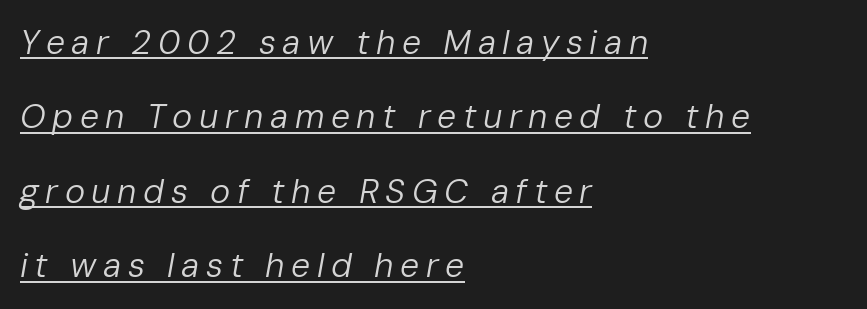
{"italic": "yes", "lean": "right", "slant_degrees": 10, "bold": "no", "weight": "regular", "width": "normal", "stroke_contrast": "low", "x_height": "medium", "monospaced": "no", "underline": "yes", "align": "left", "line_spacing": "loose", "line_spacing_ratio": 2.19, "glyph_px": 34}
